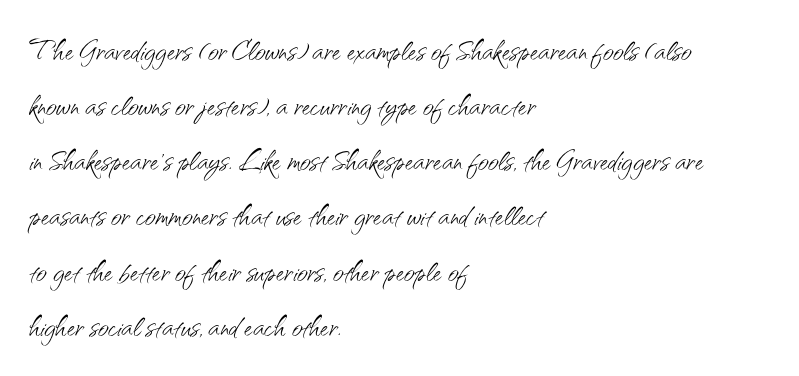
The passage shown has conventional tracking throughout. A student would call this left alignment; a typographer would say flush left, rag right. Letters rest on an invisible, unmarked baseline. Is there much room between lines? A standard amount, neither cramped nor airy. A quiet, ordinary-to-light weight characterises the typeface.
